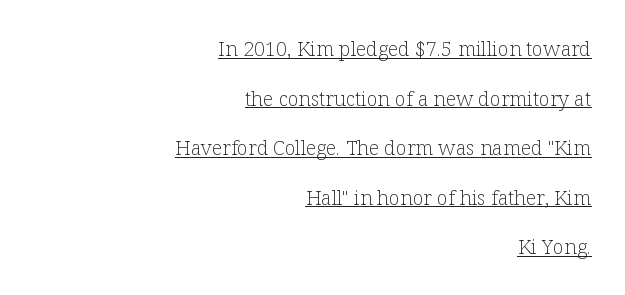
Q: Is the text bold? A: No.
Q: Is the text italic (slanted)? A: No, it is upright.
Q: Is the text underlined? A: Yes.
Q: How is the paragraph aligned? A: Right-aligned.
Q: Is the spacing between letters normal or unusually wide? A: Normal.
Q: Is the spacing between lines tight, normal or loose? A: Loose.
